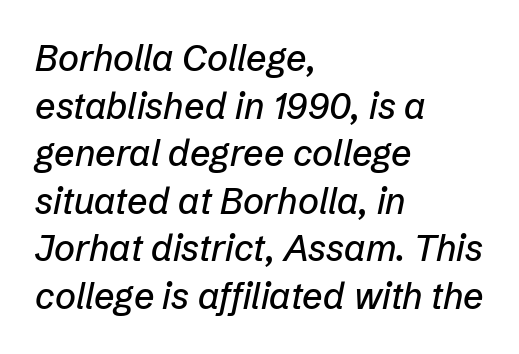
{"italic": "yes", "lean": "right", "slant_degrees": 12, "width": "normal", "stroke_contrast": "low", "x_height": "medium", "monospaced": "no", "underline": "no", "align": "left", "line_spacing": "normal", "line_spacing_ratio": 1.32, "letter_spacing": "normal", "letter_spacing_em": 0.0, "glyph_px": 36}
